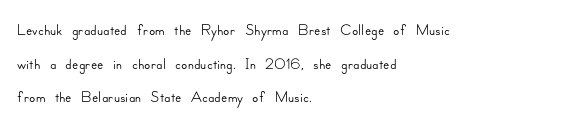
The image shows 23 px text type, upright; set left-aligned, normal line spacing (1.46x), normal letter spacing, not underlined.
